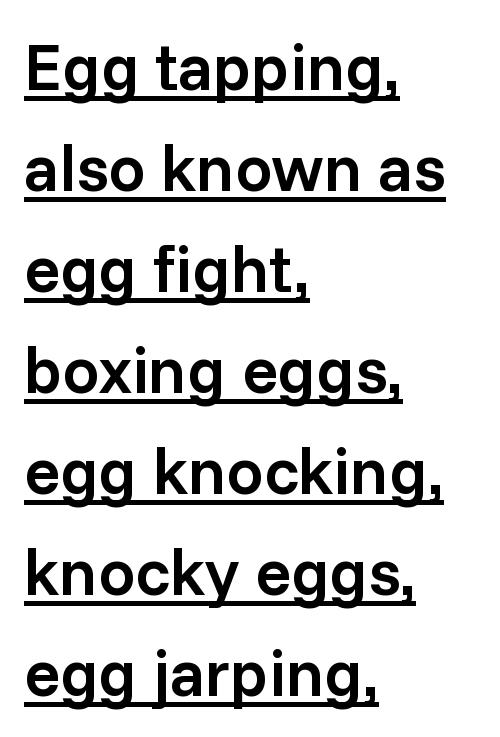
Q: Is the text bold? A: Semi-bold.
Q: Is the text italic (slanted)? A: No, it is upright.
Q: Is the typeface a serif or a sans-serif typeface? A: Sans-serif.
Q: Is the text underlined? A: Yes.
Q: How is the paragraph aligned? A: Left-aligned.
Q: Is the spacing between letters normal or unusually wide? A: Normal.
Q: Is the spacing between lines tight, normal or loose? A: Normal.
Q: Width (condensed, normal, or wide)? A: Normal.
Q: Stroke contrast? A: Low.
Q: x-height? A: Medium.
Q: Monospaced? A: No.
